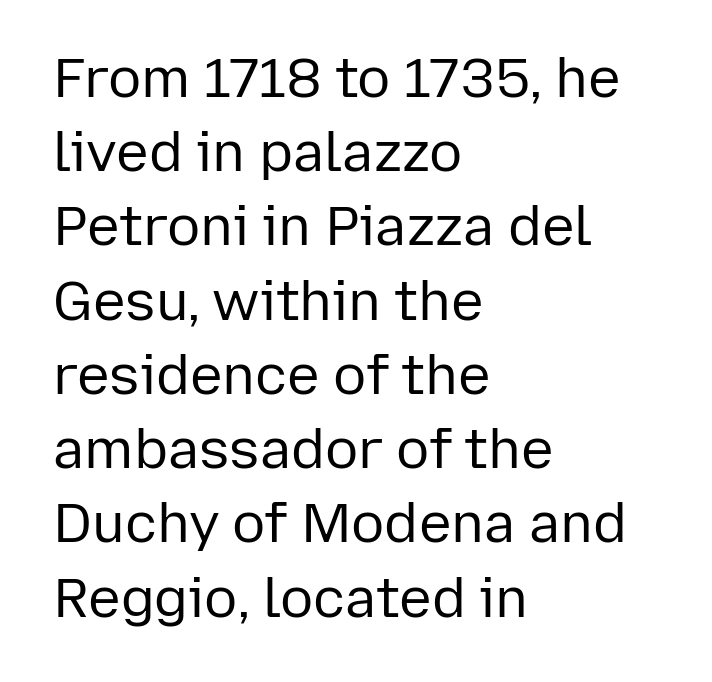
Q: Is the text bold? A: No.
Q: Is the text italic (slanted)? A: No, it is upright.
Q: Is the typeface a serif or a sans-serif typeface? A: Sans-serif.
Q: Is the text underlined? A: No.
Q: How is the paragraph aligned? A: Left-aligned.
Q: Is the spacing between letters normal or unusually wide? A: Normal.
Q: Is the spacing between lines tight, normal or loose? A: Normal.
Q: Width (condensed, normal, or wide)? A: Normal.
Q: Stroke contrast? A: Low.
Q: x-height? A: Medium.
Q: Monospaced? A: No.
